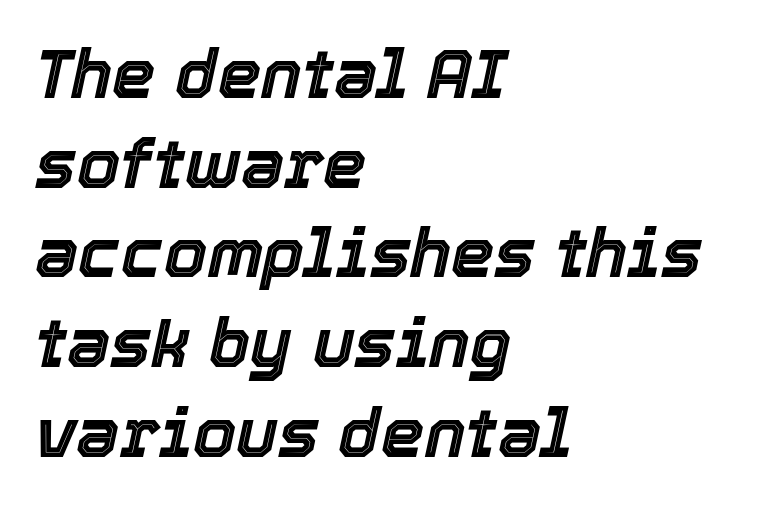
{"italic": "yes", "lean": "right", "slant_degrees": 12, "width": "normal", "x_height": "medium", "monospaced": "no", "underline": "no", "align": "left", "line_spacing": "normal", "line_spacing_ratio": 1.3, "letter_spacing": "normal", "letter_spacing_em": 0.0, "glyph_px": 69}
